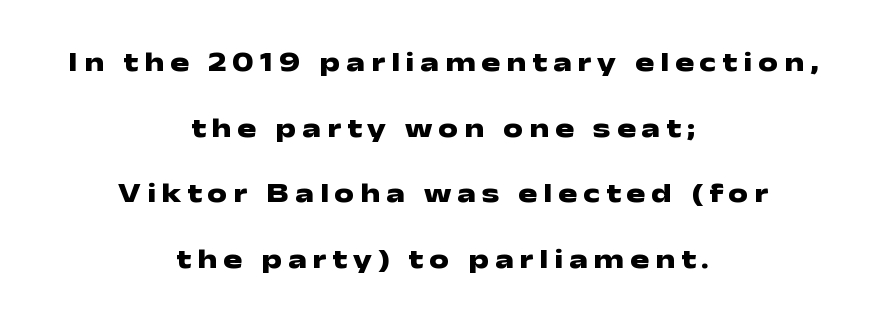
Q: Is the text bold? A: Yes.
Q: Is the text italic (slanted)? A: No, it is upright.
Q: Is the typeface a serif or a sans-serif typeface? A: Sans-serif.
Q: Is the text underlined? A: No.
Q: How is the paragraph aligned? A: Centered.
Q: Is the spacing between letters normal or unusually wide? A: Unusually wide.
Q: Is the spacing between lines tight, normal or loose? A: Loose.
Q: Width (condensed, normal, or wide)? A: Wide.
Q: Stroke contrast? A: Low.
Q: x-height? A: Medium.
Q: Monospaced? A: No.
